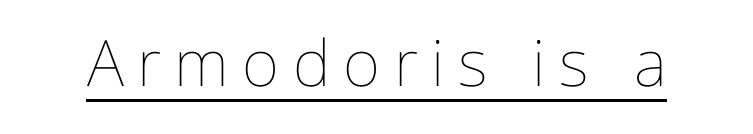
Q: Is the text bold? A: No.
Q: Is the text italic (slanted)? A: No, it is upright.
Q: Is the text underlined? A: Yes.
Q: Is the spacing between letters normal or unusually wide? A: Unusually wide.
Q: Width (condensed, normal, or wide)? A: Condensed.
Q: Stroke contrast? A: Low.
Q: x-height? A: Medium.
Q: Monospaced? A: No.
